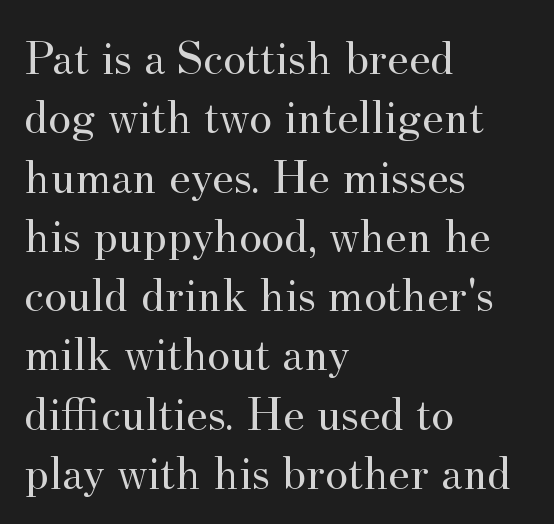
The image shows 49 px regular-weight serif type, upright; set left-aligned, line spacing 1.21x, normal letter spacing, not underlined; medium stroke contrast and a small x-height.
